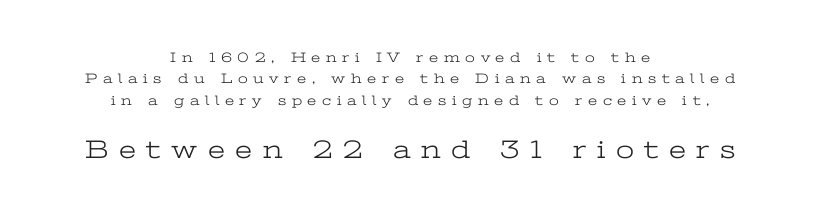
{"italic": "no", "bold": "no", "underline": "no", "align": "center", "line_spacing": "normal", "line_spacing_ratio": 1.52, "letter_spacing": "wide", "letter_spacing_em": 0.4, "larger_block": "second", "size_ratio": 1.86, "glyph_px": 26}
